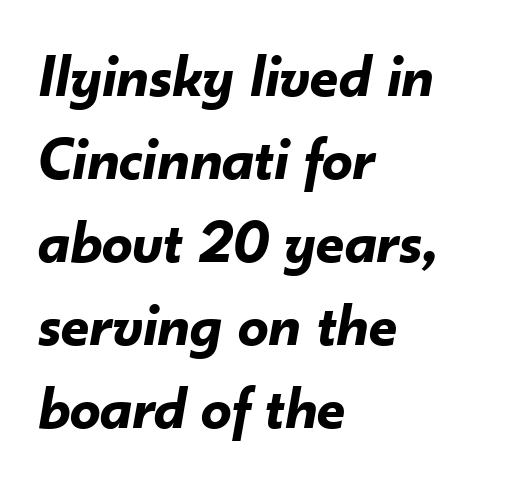
Compared with a centered layout, this one pins lines to the left instead. Inter-character spacing is left at the font's built-in metrics. Horizontal bands of white between lines are of average thickness. Would a proofreader flag this as italicized? Yes.
